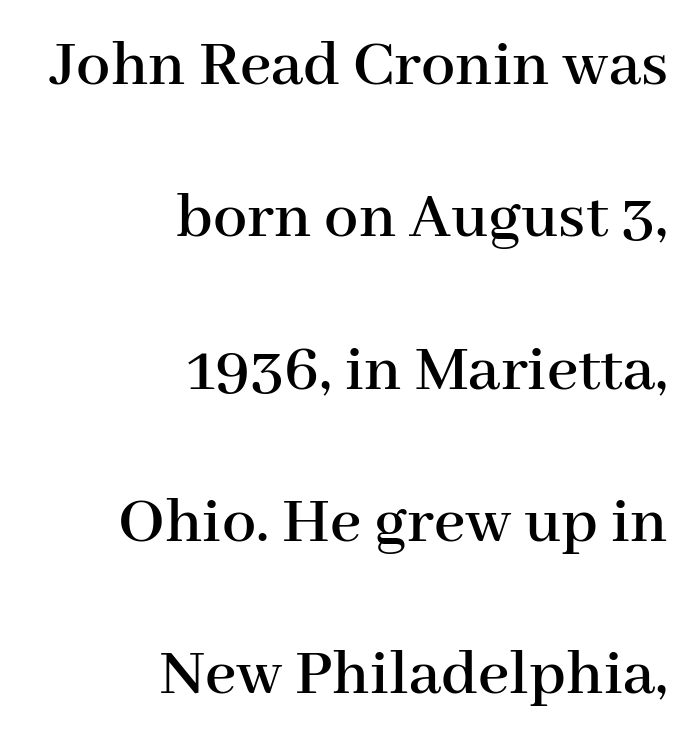
Q: Is the text italic (slanted)? A: No, it is upright.
Q: Is the typeface a serif or a sans-serif typeface? A: Serif.
Q: Is the text underlined? A: No.
Q: How is the paragraph aligned? A: Right-aligned.
Q: Is the spacing between letters normal or unusually wide? A: Normal.
Q: Is the spacing between lines tight, normal or loose? A: Loose.
Q: Width (condensed, normal, or wide)? A: Normal.
Q: Stroke contrast? A: High.
Q: x-height? A: Medium.
Q: Monospaced? A: No.
